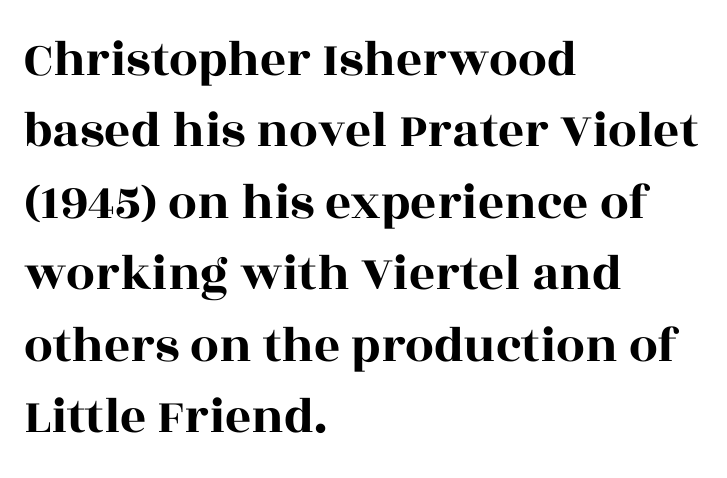
Q: Is the text italic (slanted)? A: No, it is upright.
Q: Is the typeface a serif or a sans-serif typeface? A: Serif.
Q: Is the text underlined? A: No.
Q: How is the paragraph aligned? A: Left-aligned.
Q: Is the spacing between letters normal or unusually wide? A: Normal.
Q: Is the spacing between lines tight, normal or loose? A: Normal.
Q: Width (condensed, normal, or wide)? A: Wide.
Q: x-height? A: Large.
Q: Monospaced? A: No.
